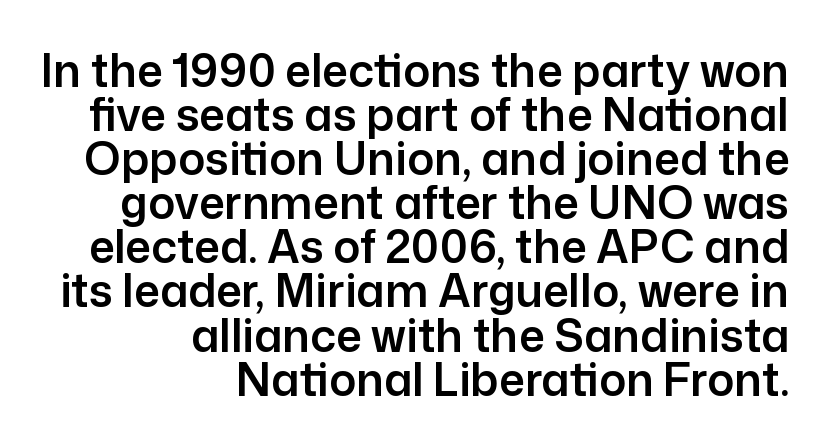
When letters stand straight like this, we call the style roman or upright. Varying glyph widths throughout — classic text-font behaviour. The lines are quadded right. Cramped leading. The characters display no serif detailing; their extremities are plain.
